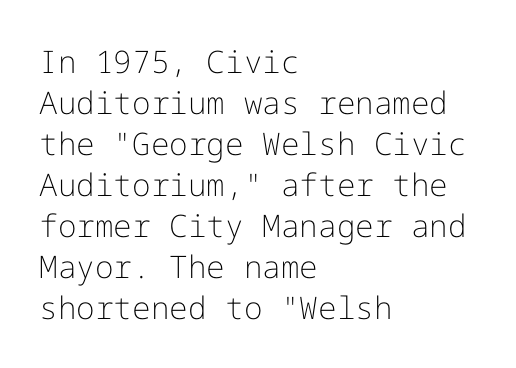
The line texture is even and compact thanks to regular tracking. Stroke terminals: plain, sans-serif. Teacher's note: observe the even left margin — that is flush-left alignment. The strokes are not fattened; the text isn't bold. Posture: upright roman.
